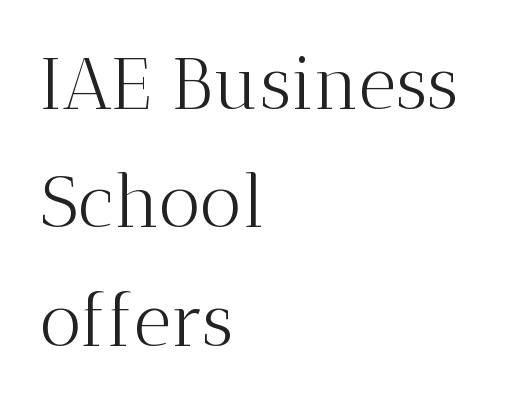
{"serif": "yes", "italic": "no", "bold": "no", "weight": "light", "width": "normal", "stroke_contrast": "medium", "x_height": "medium", "monospaced": "no", "underline": "no", "align": "left", "line_spacing": "normal", "line_spacing_ratio": 1.62, "letter_spacing": "normal", "letter_spacing_em": 0.0, "glyph_px": 73}
